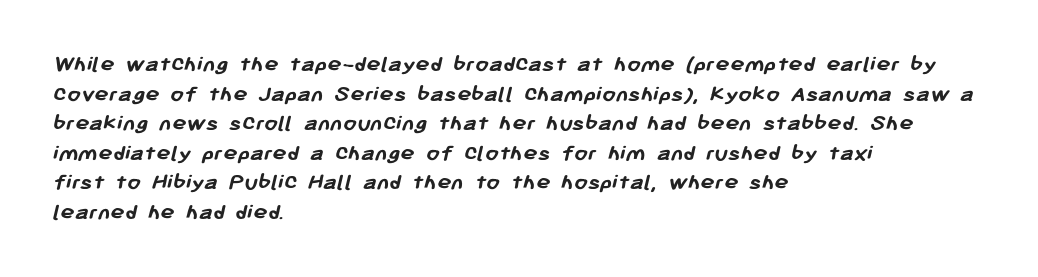
Q: Is the text bold? A: Yes.
Q: Is the text underlined? A: No.
Q: How is the paragraph aligned? A: Left-aligned.
Q: Is the spacing between letters normal or unusually wide? A: Normal.
